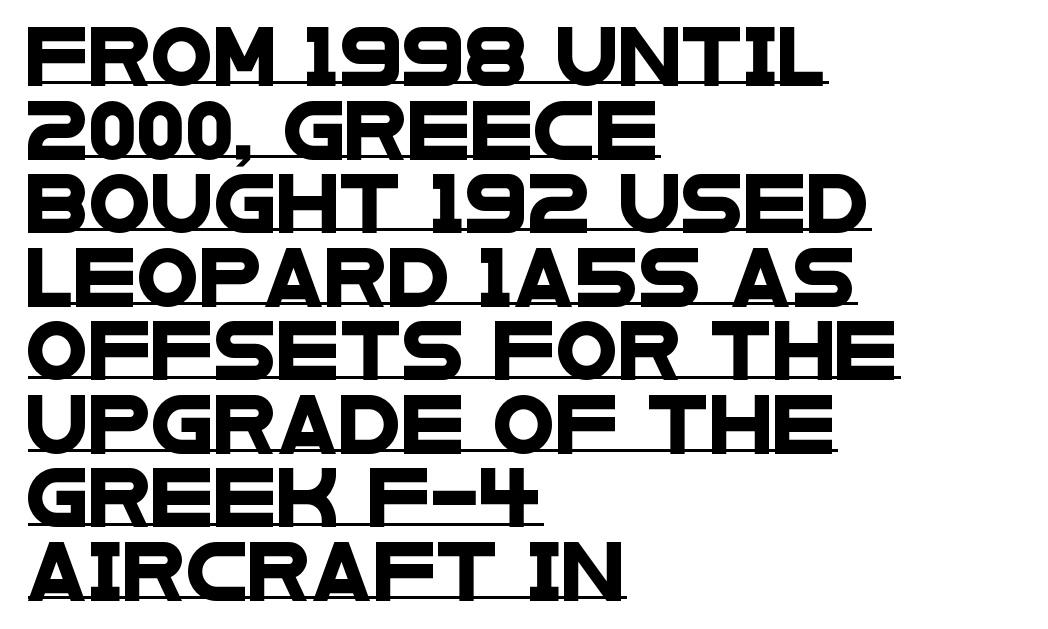
The face used here is rendered with its standard letterfit. Are there feet on the stems? There aren't — it's a sans. Regarding leading, the lines here are spaced in the standard way. Looks like someone drew a line under every word here.
